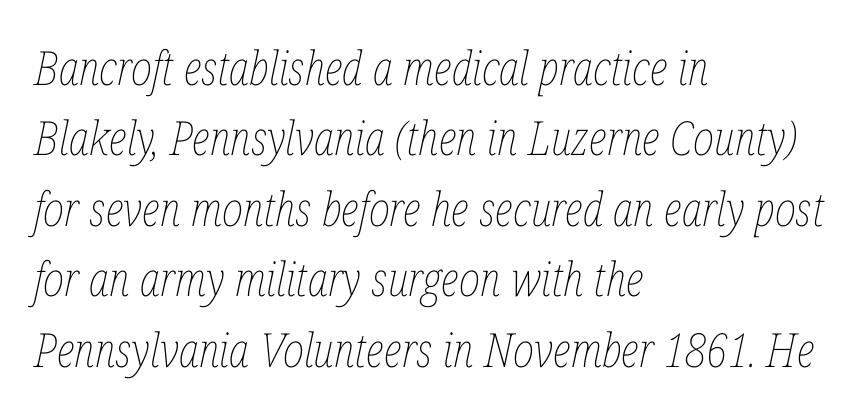
{"italic": "yes", "lean": "right", "slant_degrees": 12, "bold": "no", "weight": "thin", "width": "condensed", "stroke_contrast": "low", "x_height": "medium", "monospaced": "no", "underline": "no", "align": "left", "line_spacing": "normal", "line_spacing_ratio": 1.5, "letter_spacing": "normal", "letter_spacing_em": 0.0, "glyph_px": 47}
